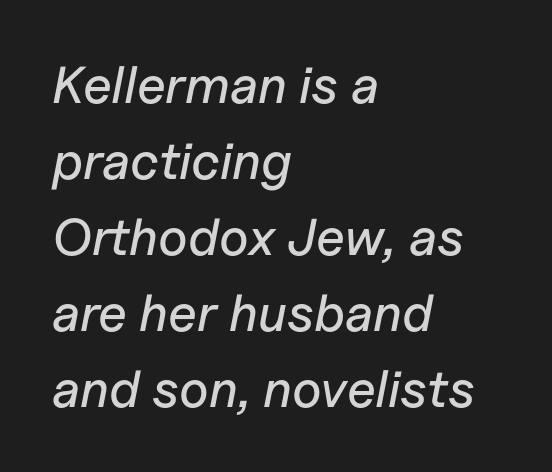
Q: Is the text italic (slanted)? A: Yes, it leans right by about 11 degrees.
Q: Is the text underlined? A: No.
Q: How is the paragraph aligned? A: Left-aligned.
Q: Is the spacing between letters normal or unusually wide? A: Normal.
Q: Is the spacing between lines tight, normal or loose? A: Normal.
Q: Width (condensed, normal, or wide)? A: Normal.
Q: Stroke contrast? A: Low.
Q: x-height? A: Medium.
Q: Monospaced? A: No.
